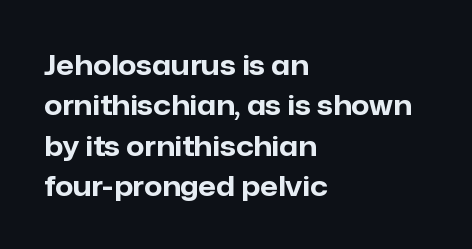
The image shows 28 px bold sans-serif type, upright; set left-aligned, normal line spacing (1.44x), normal letter spacing, not underlined; low stroke contrast and a medium x-height.
